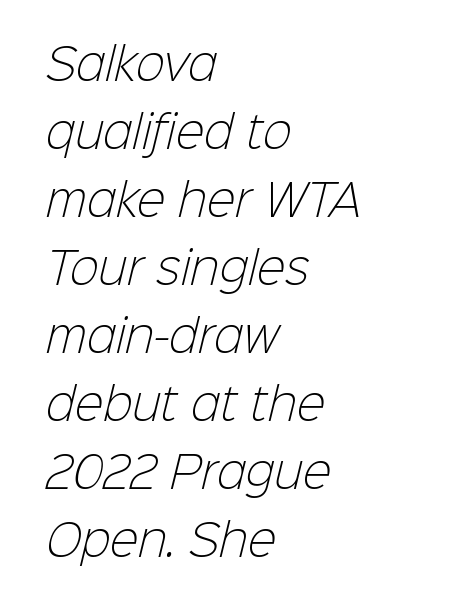
{"serif": "no", "bold": "no", "weight": "light", "width": "normal", "stroke_contrast": "low", "x_height": "medium", "monospaced": "no", "underline": "no", "align": "left", "line_spacing": "normal", "line_spacing_ratio": 1.58, "letter_spacing": "normal", "letter_spacing_em": 0.0, "glyph_px": 43}
